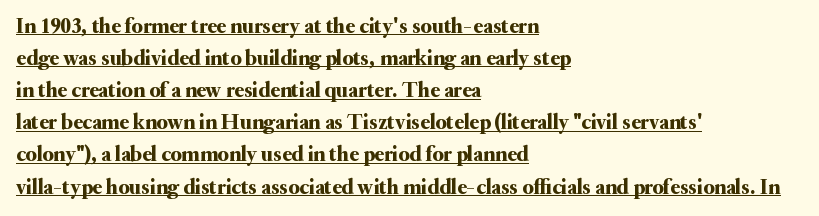
The image shows 22 px text type, upright; set left-aligned, normal line spacing (1.46x), normal letter spacing, underlined.
